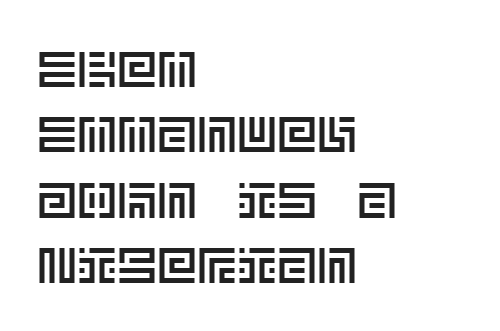
{"italic": "no", "width": "normal", "x_height": "large", "underline": "no", "align": "left", "line_spacing": "normal", "line_spacing_ratio": 1.31, "letter_spacing": "normal", "letter_spacing_em": 0.0, "glyph_px": 50}
